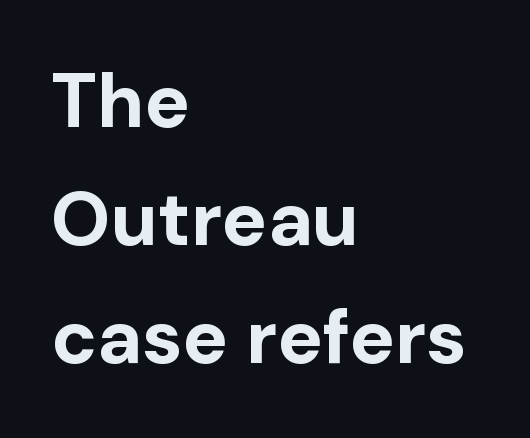
Tracking here is standard; glyphs follow each other at the usual distance. Ordinary non-slanted type is in use. Is this a fixed-width face? No — the glyphs have proportional, varying widths. Check under the words: just untouched page. Typeset ragged right — the left edge is the straight one. Students, this is bold: see how much ink each stroke carries.
